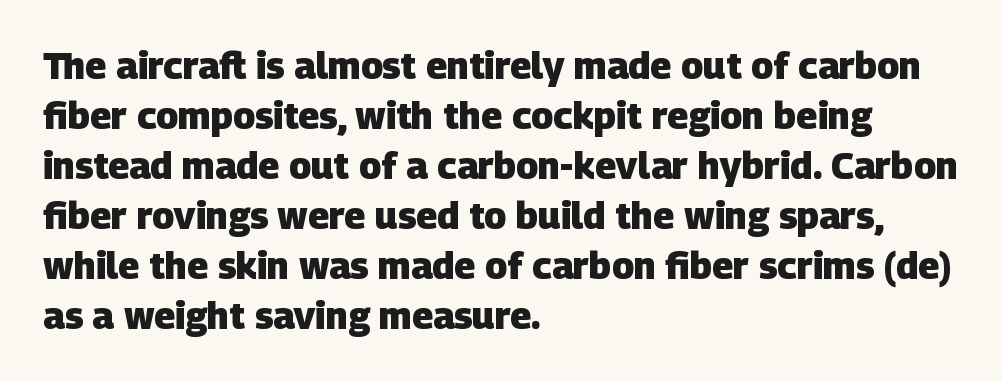
The image shows 37 px heavy sans-serif type; set left-aligned, normal line spacing (1.35x), normal letter spacing, not underlined; low stroke contrast and a large x-height.
